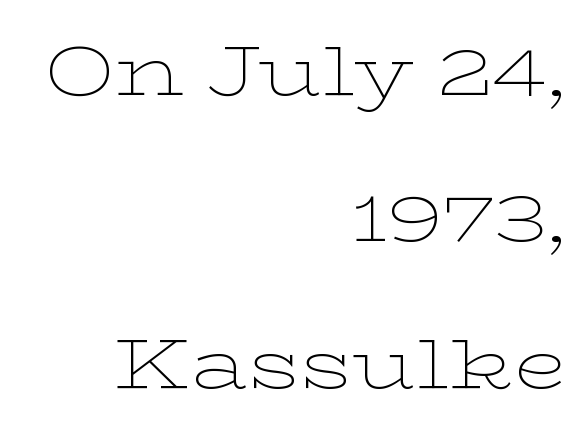
The image shows 70 px thin, wide serif type, upright; set right-aligned, loose line spacing (2.09x), normal letter spacing, not underlined; low stroke contrast and a medium x-height.
